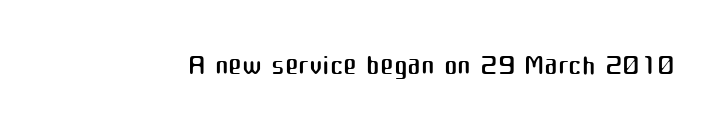
Posture: straight, roman, zero tilt. Serif or sans? Sans — the stroke terminals are bare. Between one letter and the next there's only the usual sliver of space. The zone under the glyphs is completely vacant. The face used here is proportionally spaced, like ordinary book or web type. Compared with a typical body face, this is equally light or lighter still.
